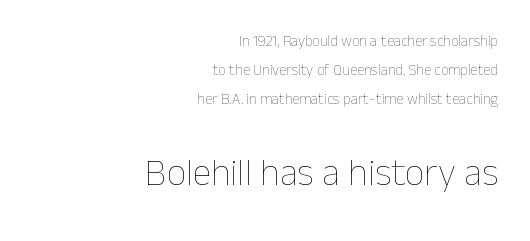
Q: Is the text bold? A: No.
Q: Is the text italic (slanted)? A: No, it is upright.
Q: Is the text underlined? A: No.
Q: How is the paragraph aligned? A: Right-aligned.
Q: Is the spacing between letters normal or unusually wide? A: Normal.
Q: Is the spacing between lines tight, normal or loose? A: Loose.
Q: Which block of text is set in a larger size, the first (top) or the second (bottom)? A: The second (bottom) one.
Q: Width (condensed, normal, or wide)? A: Normal.
Q: Stroke contrast? A: Low.
Q: x-height? A: Medium.
Q: Monospaced? A: No.
